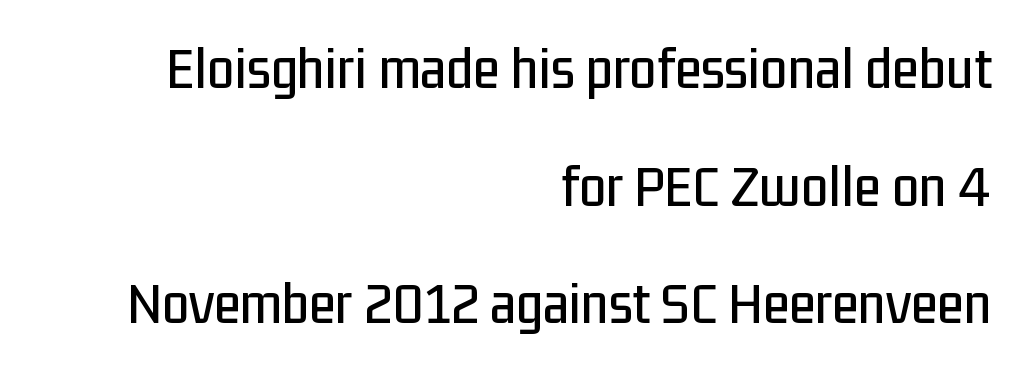
The typeface chosen for these lines omits serifs. The face used here is proportionally spaced, like ordinary book or web type. Rule under the text: the space is simply empty. Visually the block forms a straight wall on the right and a jagged coastline on the left. The horizontal fit of the characters is conventional and even.
